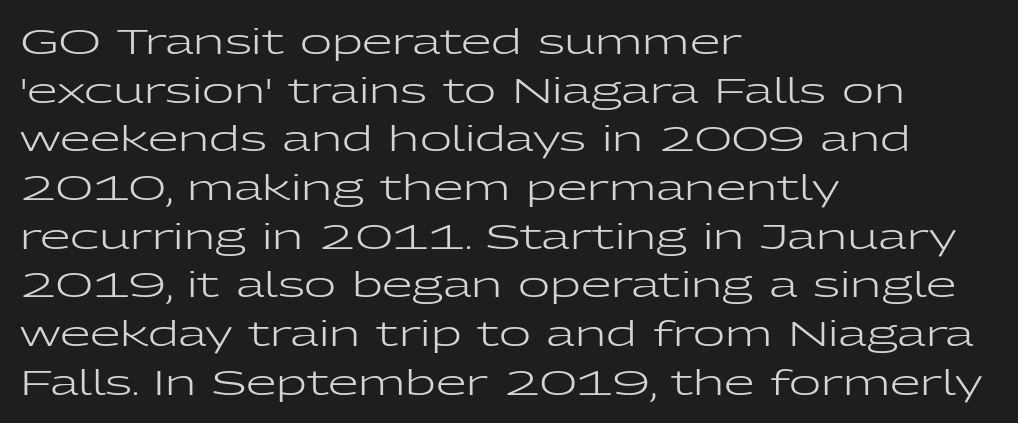
Q: Is the text bold? A: No.
Q: Is the text italic (slanted)? A: No, it is upright.
Q: Is the typeface a serif or a sans-serif typeface? A: Sans-serif.
Q: Is the text underlined? A: No.
Q: How is the paragraph aligned? A: Left-aligned.
Q: Is the spacing between letters normal or unusually wide? A: Normal.
Q: Is the spacing between lines tight, normal or loose? A: Normal.
Q: Width (condensed, normal, or wide)? A: Wide.
Q: Stroke contrast? A: Low.
Q: x-height? A: Medium.
Q: Monospaced? A: No.
